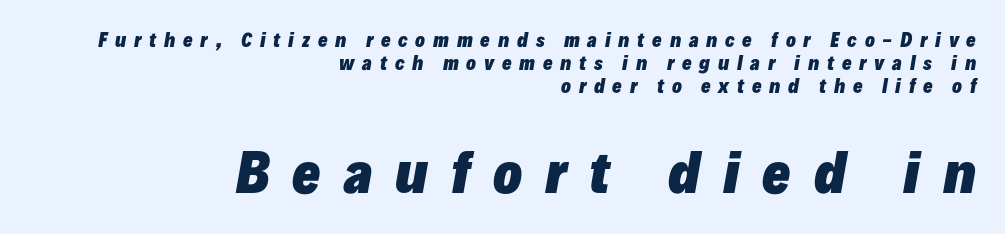
The lines sit at an ordinary, default distance from one another. You could not count columns in this text — the font is proportionally spaced. The whole block is typeset with a tilt. Only glyphs here, with clear space below each row.
